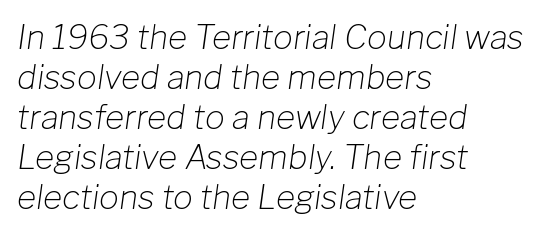
The image shows 33 px light type, italic (leaning right); set left-aligned, line spacing 1.21x, normal letter spacing, not underlined; low stroke contrast and a medium x-height.
